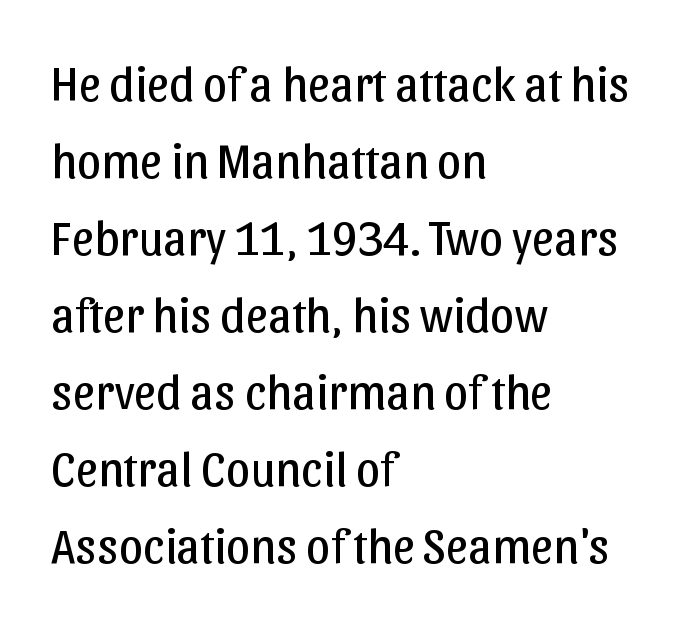
The image shows 49 px regular-weight sans-serif type, upright; set left-aligned, normal line spacing (1.57x), normal letter spacing, not underlined; low stroke contrast and a medium x-height.
